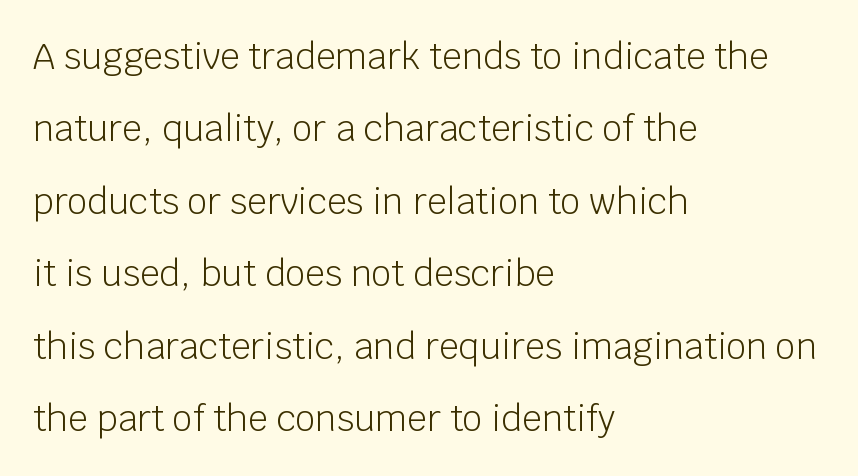
Q: Is the text bold? A: No.
Q: Is the text italic (slanted)? A: No, it is upright.
Q: Is the typeface a serif or a sans-serif typeface? A: Sans-serif.
Q: Is the text underlined? A: No.
Q: How is the paragraph aligned? A: Left-aligned.
Q: Is the spacing between letters normal or unusually wide? A: Normal.
Q: Is the spacing between lines tight, normal or loose? A: Loose.
Q: Width (condensed, normal, or wide)? A: Normal.
Q: Stroke contrast? A: Low.
Q: x-height? A: Large.
Q: Monospaced? A: No.
